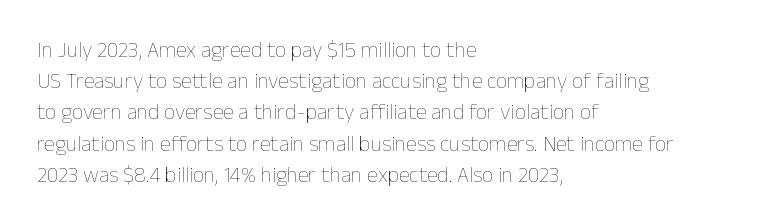
{"italic": "no", "bold": "no", "underline": "no", "align": "left", "line_spacing": "normal", "line_spacing_ratio": 1.42, "letter_spacing": "normal", "letter_spacing_em": 0.0, "glyph_px": 22}
